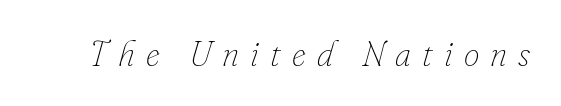
The image shows 35 px thin type, italic (leaning right); set unusually wide letter spacing (+0.32 em), not underlined; low stroke contrast and a small x-height.
